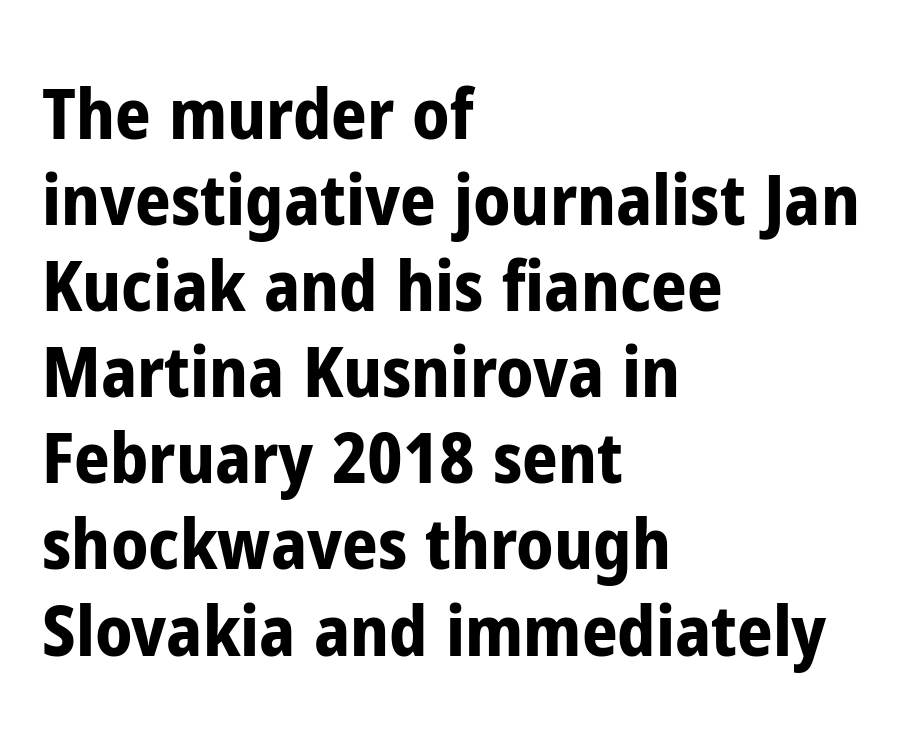
The image shows 70 px bold, condensed sans-serif type, upright; set left-aligned, line spacing 1.23x, normal letter spacing, not underlined; low stroke contrast and a medium x-height.
